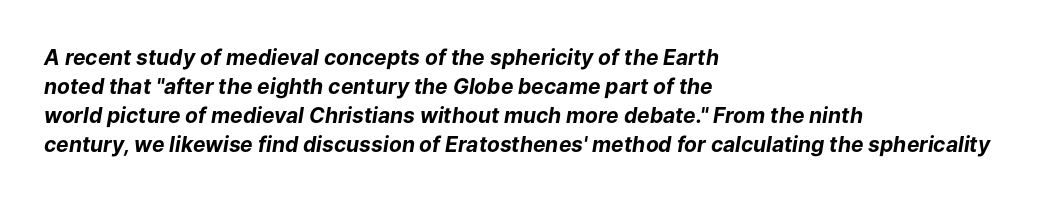
Q: Is the text bold? A: Yes.
Q: Is the text italic (slanted)? A: Yes, it leans right by about 9 degrees.
Q: Is the text underlined? A: No.
Q: How is the paragraph aligned? A: Left-aligned.
Q: Is the spacing between letters normal or unusually wide? A: Normal.
Q: Is the spacing between lines tight, normal or loose? A: Normal.
